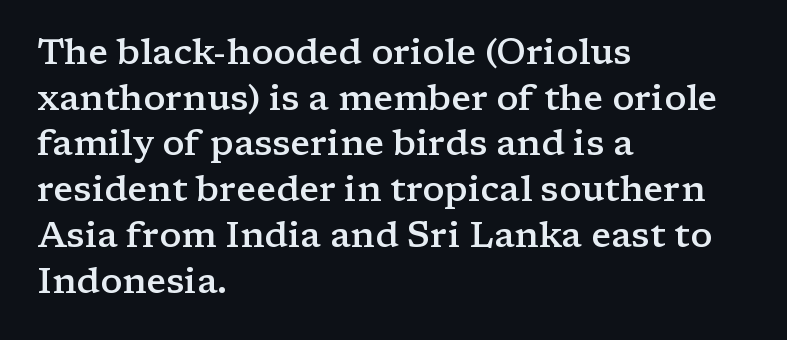
{"serif": "yes", "italic": "no", "bold": "semi", "weight": "semibold", "width": "wide", "stroke_contrast": "low", "x_height": "medium", "monospaced": "no", "underline": "no", "align": "left", "line_spacing": "normal", "line_spacing_ratio": 1.27, "letter_spacing": "normal", "letter_spacing_em": 0.0, "glyph_px": 36}
